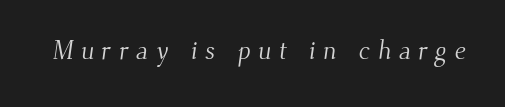
The image shows 26 px text type; set unusually wide letter spacing (+0.28 em), not underlined.
